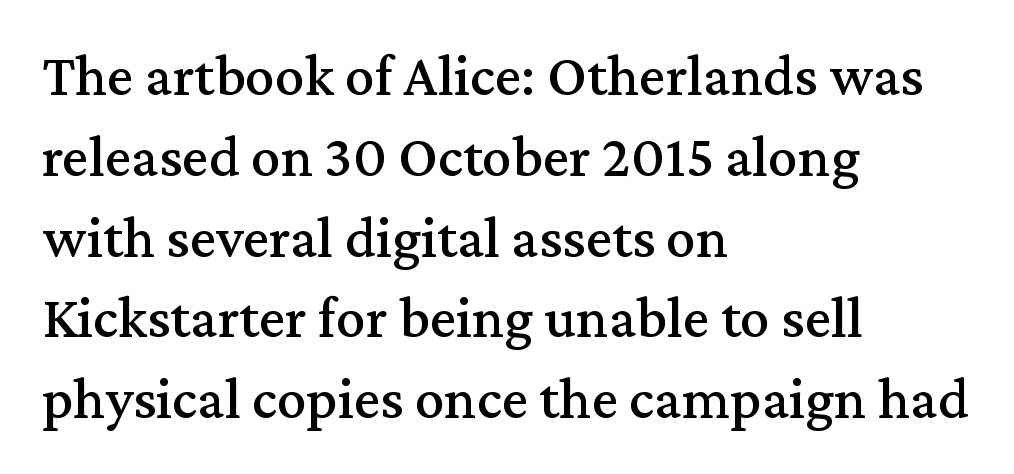
The space between consecutive lines is moderate. Glance below the letters and you will spot only blank space. Think of a printed novel: that variable character pitch is what you see here. The letters stand straight up with perfectly vertical stems. These lines are set flush left with a ragged right edge. The horizontal fit of the characters is conventional and even.
